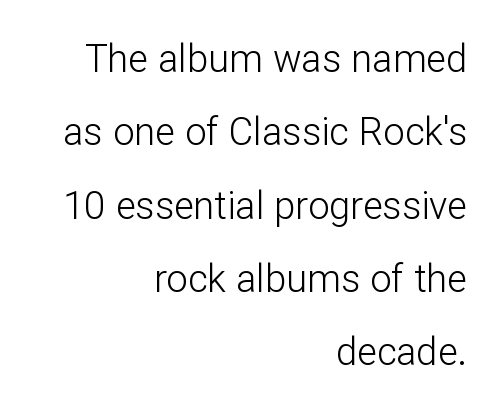
The passage shown is typed in a proportional face where columns would drift. Horizontal alignment here is rightward, an uncommon choice for prose. To sum up the face: it is a sans, with no serifs. The vertical gap from one line to the next is large. The rendering keeps characters at their native spacing.
